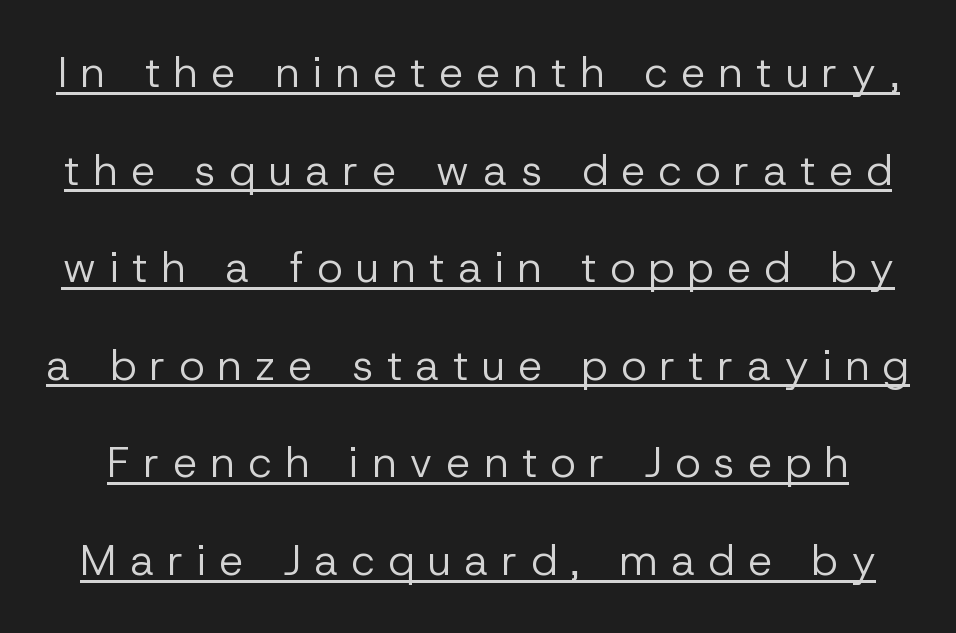
Italic? Not at all — the glyphs are vertical. Glance below the letters and you will spot a drawn line. The lines are spread far apart with generous leading. This sample has the flowing, uneven cadence of proportional lettering. Check where the strokes stop: nothing finishes them off — pure sans. Letter spacing: wide.
